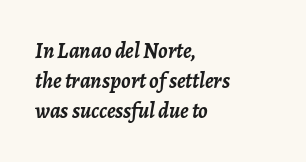
The image shows 22 px bold type, italic (leaning right); set left-aligned, normal line spacing (1.37x), normal letter spacing, not underlined.
